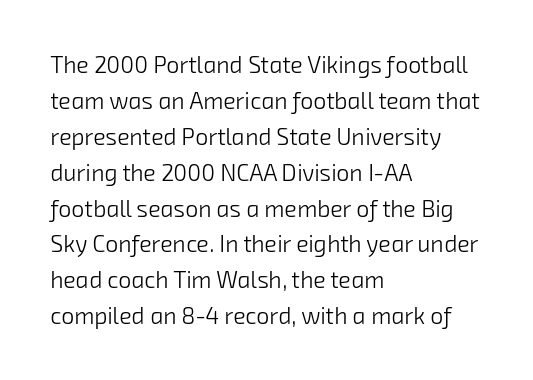
The image shows 23 px text type; set left-aligned, normal line spacing (1.56x), normal letter spacing, not underlined.
